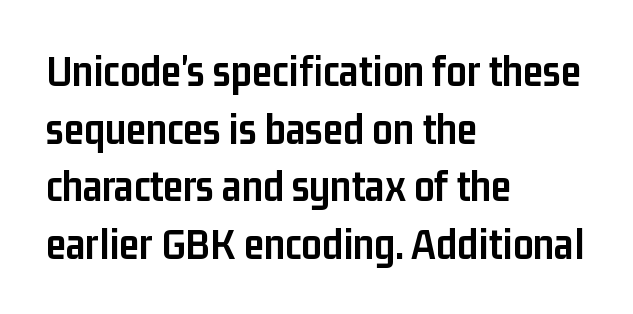
Which margin do the lines hug? The left one — the right edge is uneven. Notice how thick the strokes are: this is what a full bold looks like. Just letters on the line, the space beneath them empty. The lettering stays uniformly vertical, giving the passage a roman look. The line-height multiplier appears to be the usual default.
